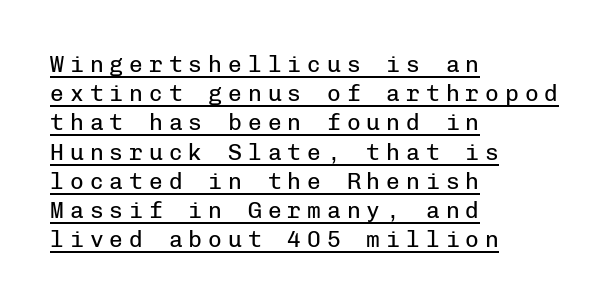
Q: Is the text bold? A: No.
Q: Is the text italic (slanted)? A: No, it is upright.
Q: Is the text underlined? A: Yes.
Q: How is the paragraph aligned? A: Left-aligned.
Q: Is the spacing between letters normal or unusually wide? A: Unusually wide.
Q: Is the spacing between lines tight, normal or loose? A: Normal.
